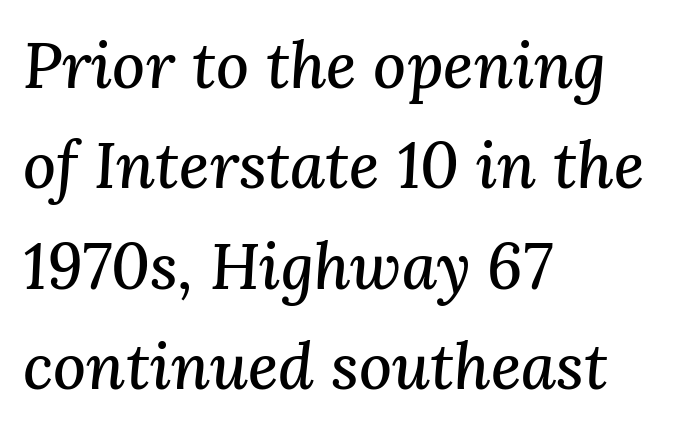
{"serif": "yes", "italic": "yes", "lean": "right", "slant_degrees": 3, "width": "normal", "stroke_contrast": "medium", "x_height": "medium", "monospaced": "no", "underline": "no", "align": "left", "line_spacing": "normal", "line_spacing_ratio": 1.57, "letter_spacing": "normal", "letter_spacing_em": 0.0, "glyph_px": 64}
